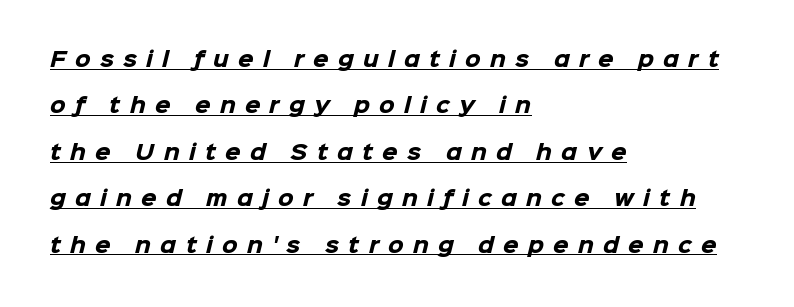
Q: Is the text bold? A: Yes.
Q: Is the text underlined? A: Yes.
Q: How is the paragraph aligned? A: Left-aligned.
Q: Is the spacing between letters normal or unusually wide? A: Unusually wide.
Q: Is the spacing between lines tight, normal or loose? A: Loose.
